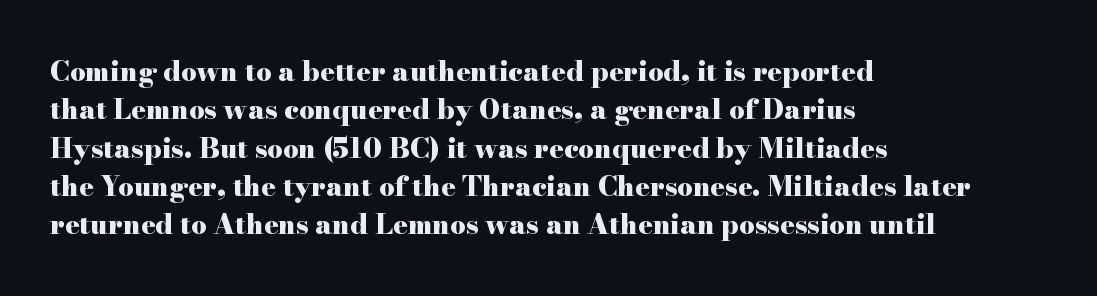
{"italic": "no", "bold": "yes", "underline": "no", "align": "left", "line_spacing": "normal", "line_spacing_ratio": 1.42, "letter_spacing": "normal", "letter_spacing_em": 0.0, "glyph_px": 27}
